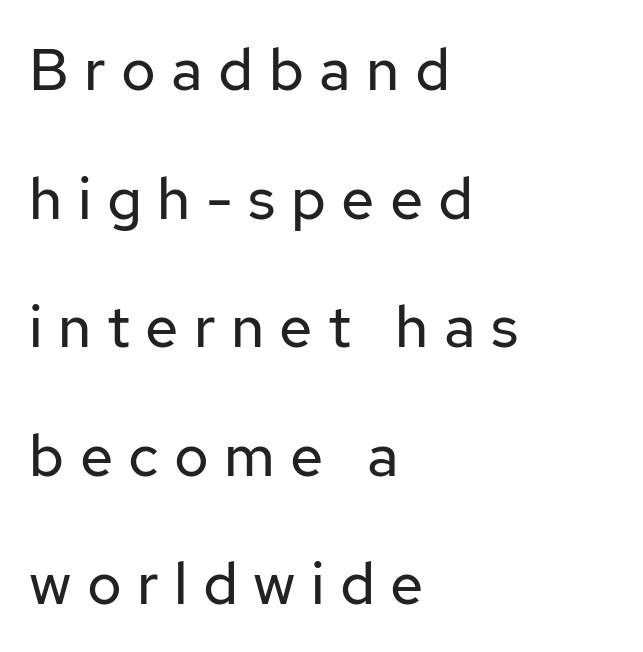
The image shows 59 px regular-weight sans-serif type, upright; set left-aligned, loose line spacing (2.18x), unusually wide letter spacing (+0.26 em), not underlined; low stroke contrast and a medium x-height.
